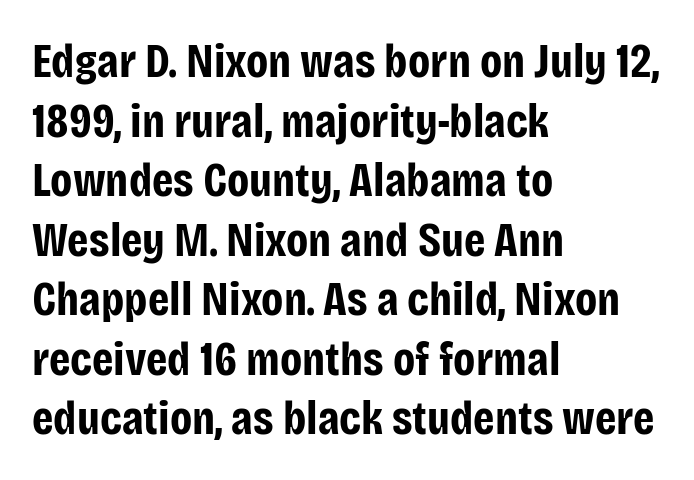
The image shows 48 px bold, condensed sans-serif type, upright; set left-aligned, line spacing 1.24x, normal letter spacing, not underlined; low stroke contrast and a large x-height.
